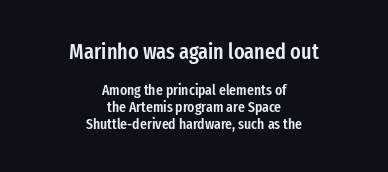
{"italic": "no", "bold": "semi", "underline": "no", "align": "center", "line_spacing": "tight", "line_spacing_ratio": 1.13, "letter_spacing": "normal", "letter_spacing_em": 0.0, "larger_block": "first", "size_ratio": 1.47, "glyph_px": 22}
